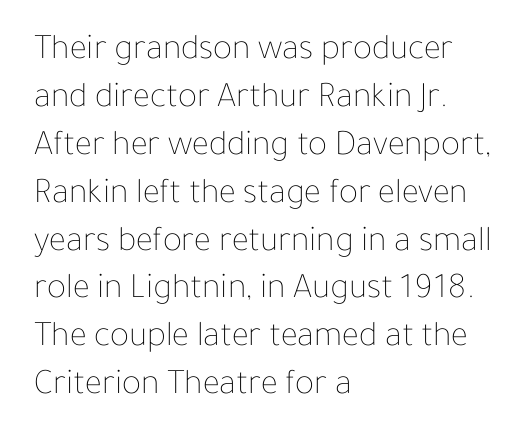
This sample uses an upright cut, with every glyph sitting square on the baseline. Each stroke keeps to a modest, everyday thickness or less. If you measured baseline to baseline, you'd find a middling distance. The passage is arranged the way most books set body copy — flush left. The passage shown has conventional tracking throughout.
